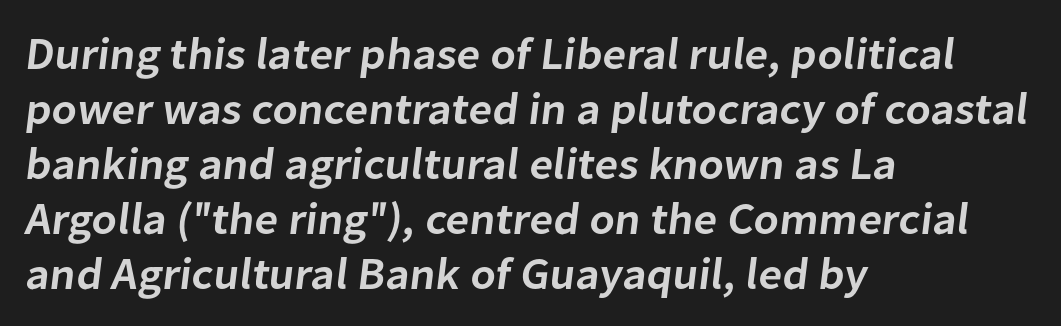
These words are printed semibold, heavier than regular yet not bold. This sample is left-justified, so line endings fall wherever the words run out. This rendering leaves character spacing at its baseline value. Look at the bottom of the vertical strokes: they stop flat, with no serifs.
